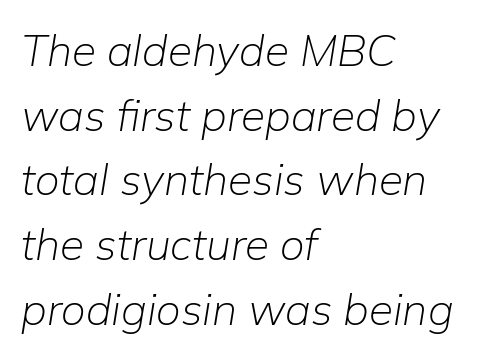
The image shows 44 px light type, italic (leaning right); set left-aligned, normal line spacing (1.47x), normal letter spacing, not underlined; low stroke contrast and a medium x-height.
